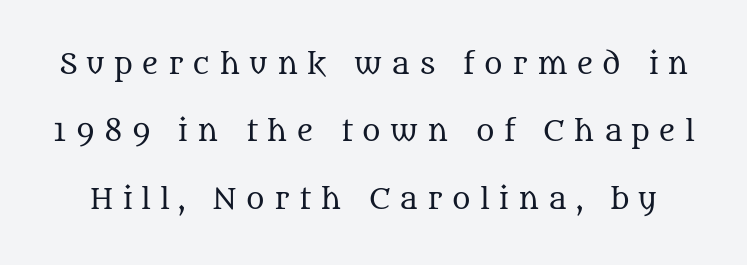
Q: Is the text bold? A: No.
Q: Is the text italic (slanted)? A: No, it is upright.
Q: Is the typeface a serif or a sans-serif typeface? A: Serif.
Q: Is the text underlined? A: No.
Q: Is the spacing between letters normal or unusually wide? A: Unusually wide.
Q: Is the spacing between lines tight, normal or loose? A: Loose.
Q: Width (condensed, normal, or wide)? A: Normal.
Q: Stroke contrast? A: Medium.
Q: x-height? A: Large.
Q: Monospaced? A: No.
